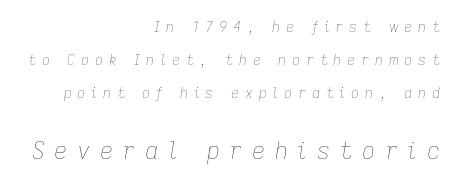
The passage is arranged like a letterhead date or caption credit — flush right. Heaviness? Minimal to ordinary, like unemphasized prose. Every character sits at an angle, as italics do. Which of the two is more prominent by size? The second, at the bottom. Interline gaps are noticeably wide in this sample.
